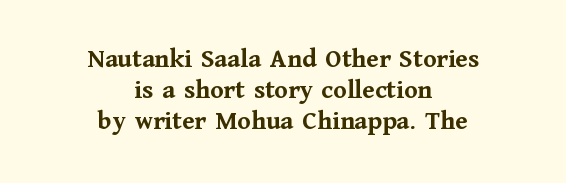
{"italic": "no", "bold": "yes", "underline": "no", "align": "center", "line_spacing": "tight", "line_spacing_ratio": 1.15, "letter_spacing": "normal", "letter_spacing_em": 0.0, "glyph_px": 27}
